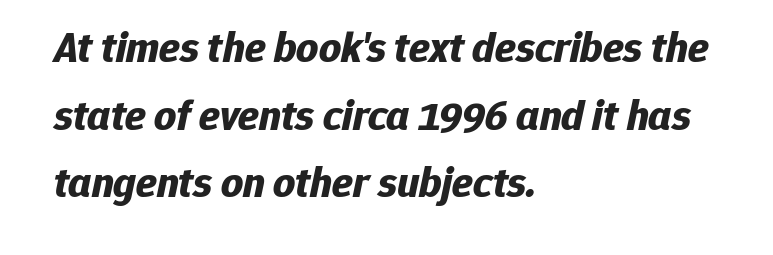
Q: Is the text bold? A: Yes.
Q: Is the text italic (slanted)? A: Yes, it leans right by about 12 degrees.
Q: Is the text underlined? A: No.
Q: How is the paragraph aligned? A: Left-aligned.
Q: Is the spacing between letters normal or unusually wide? A: Normal.
Q: Is the spacing between lines tight, normal or loose? A: Normal.
Q: Width (condensed, normal, or wide)? A: Normal.
Q: Stroke contrast? A: Low.
Q: x-height? A: Medium.
Q: Monospaced? A: No.
